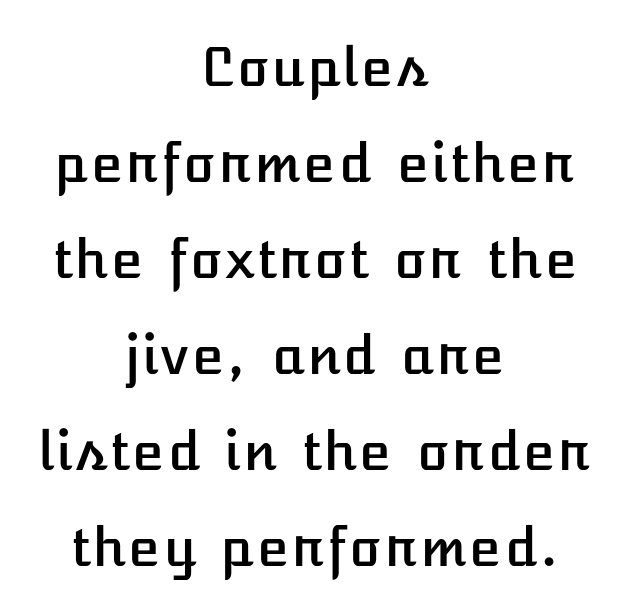
The image shows 53 px text type, upright; set centered, line spacing 1.81x, normal letter spacing, not underlined; low stroke contrast and a medium x-height.
